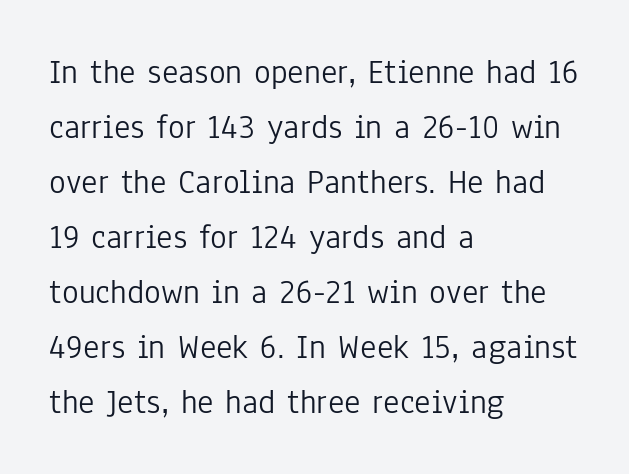
Look at the tracking — it's just the regular setting, nothing added. Short and long lines alike share a common starting point at left. Is the stroke heavy? The answer is a plain regular-or-lighter. Here the designer chose a conventional face with non-uniform glyph widths.
